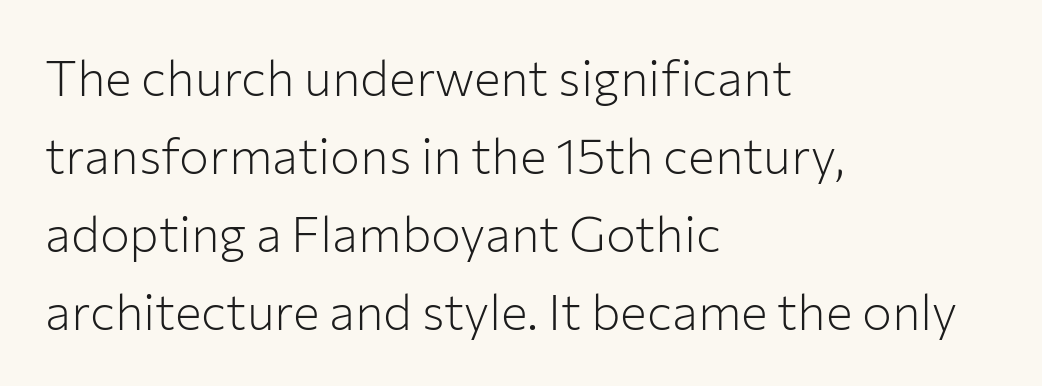
{"serif": "no", "italic": "no", "bold": "no", "weight": "light", "width": "normal", "stroke_contrast": "low", "x_height": "medium", "monospaced": "no", "underline": "no", "align": "left", "line_spacing": "normal", "line_spacing_ratio": 1.56, "letter_spacing": "normal", "letter_spacing_em": 0.0, "glyph_px": 50}
